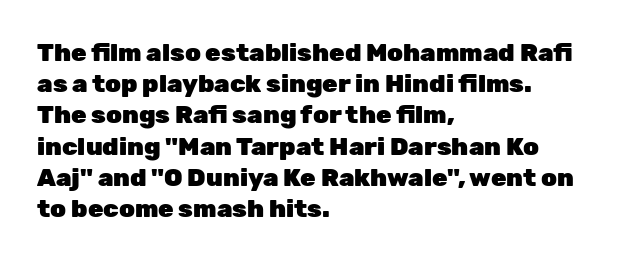
Caption: standard tracking, unaltered. Weight: bold. Line beginnings align vertically; line endings do not. The type sits square on the baseline with zero lean.
